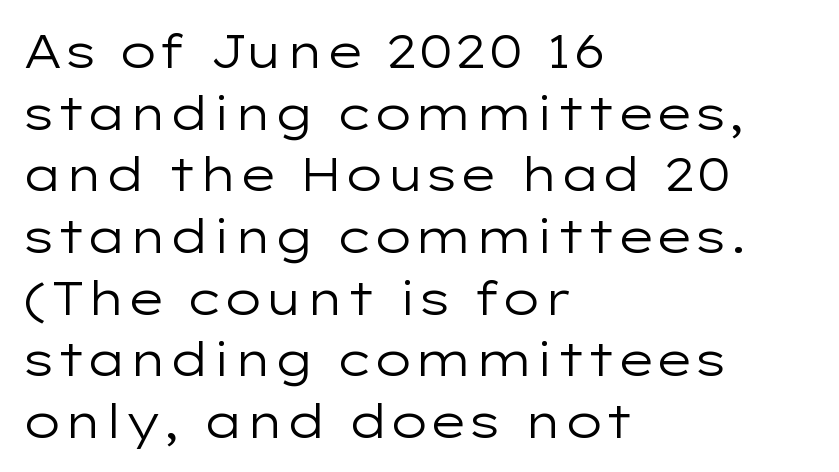
Evenly set lines give the paragraph a standard silhouette. The setting favours the left margin, as ordinary paragraphs usually do. When letters stand straight like this, we call the style roman or upright. These glyphs show unthickened strokes, regular width or finer.
